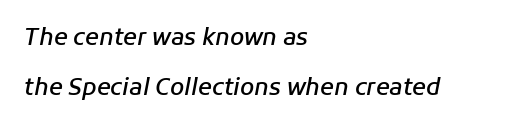
{"italic": "yes", "lean": "right", "slant_degrees": 11, "bold": "semi", "underline": "no", "align": "left", "line_spacing": "loose", "line_spacing_ratio": 2.18, "letter_spacing": "normal", "letter_spacing_em": 0.0, "glyph_px": 23}
